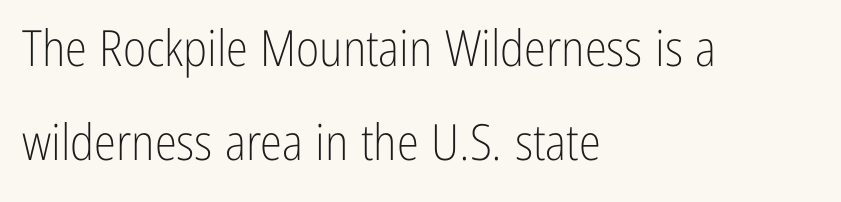
{"serif": "no", "italic": "no", "bold": "no", "weight": "light", "width": "condensed", "stroke_contrast": "low", "x_height": "medium", "monospaced": "no", "underline": "no", "align": "left", "line_spacing_ratio": 1.88, "letter_spacing": "normal", "letter_spacing_em": 0.0, "glyph_px": 50}
